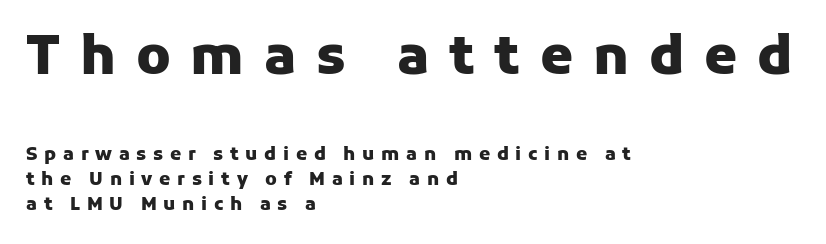
{"serif": "no", "italic": "no", "bold": "yes", "weight": "heavy", "width": "normal", "stroke_contrast": "low", "x_height": "medium", "monospaced": "no", "underline": "no", "align": "left", "line_spacing": "normal", "line_spacing_ratio": 1.4, "letter_spacing": "wide", "letter_spacing_em": 0.37, "larger_block": "first", "size_ratio": 2.94, "glyph_px": 53}
